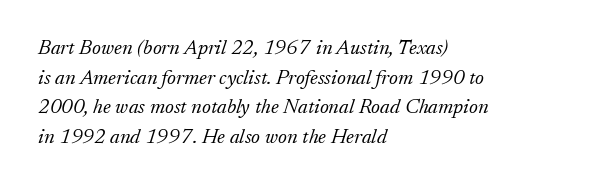
Horizontally, the lines are justified to the leading edge only. The letterforms sit shoulder to shoulder at normal distance. Lines of text with bare space underneath. The text carries the slant typical of an italic or oblique font. Counters stay open thanks to moderate or lighter strokes. Reading down the column, the eye jumps a familiar distance to each next line.
